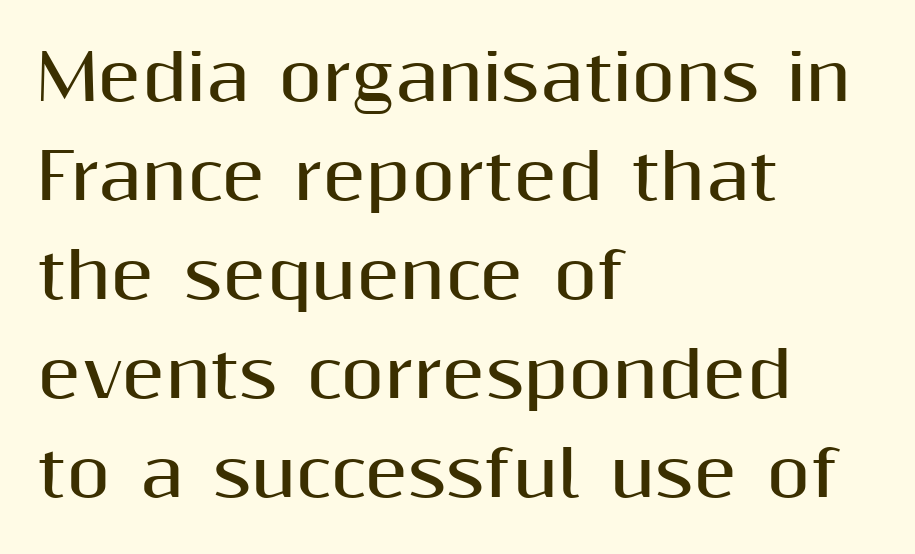
{"serif": "no", "italic": "no", "bold": "yes", "weight": "bold", "width": "normal", "stroke_contrast": "medium", "x_height": "medium", "monospaced": "no", "underline": "no", "align": "left", "line_spacing": "normal", "line_spacing_ratio": 1.57, "letter_spacing": "normal", "letter_spacing_em": 0.0, "glyph_px": 63}
